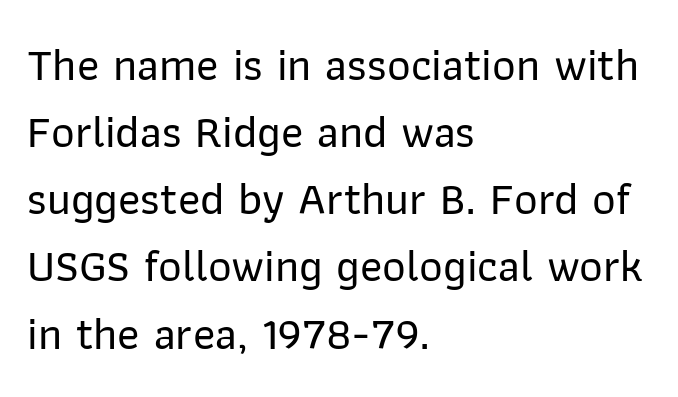
These lines are set flush left with a ragged right edge. Successive baselines arrive at the customary interval. The typography opts for an upright posture over an oblique one. To sum up the face: it is a sans, with no serifs. Decoration check: the copy has no underline.
